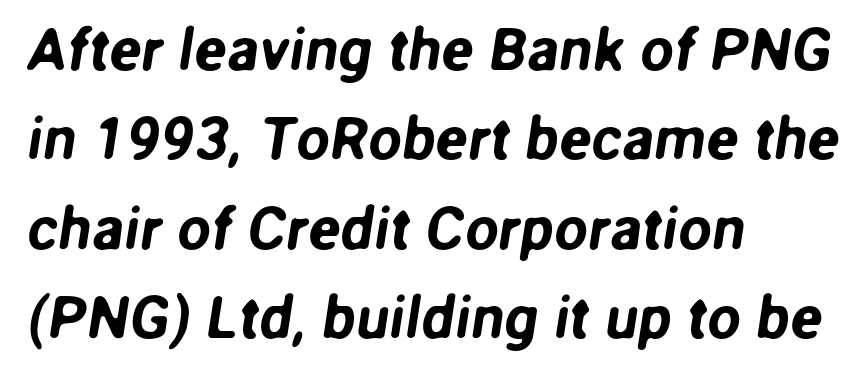
The image shows 60 px sans-serif type; set left-aligned, normal line spacing (1.49x), normal letter spacing, not underlined; low stroke contrast and a medium x-height.
